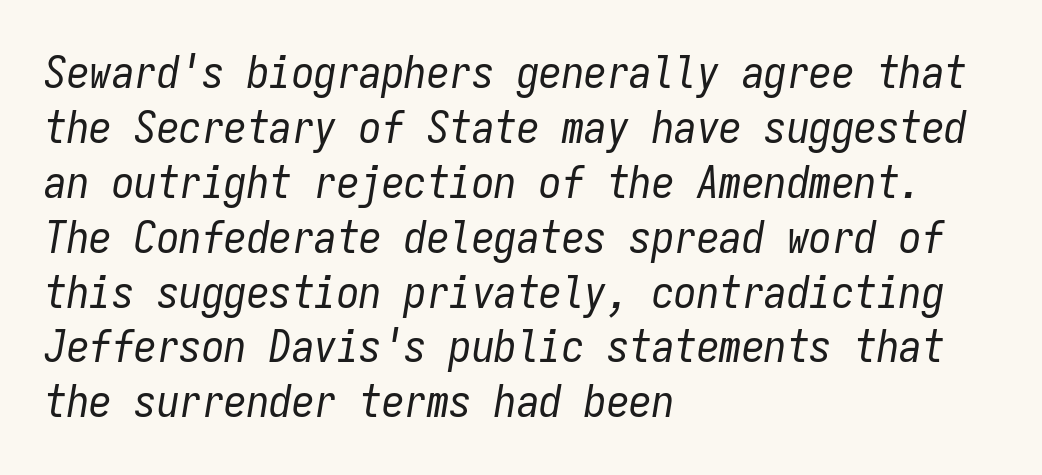
The image shows 45 px regular-weight, condensed type, italic (leaning right), monospaced; set left-aligned, line spacing 1.22x, normal letter spacing, not underlined; low stroke contrast and a medium x-height.
